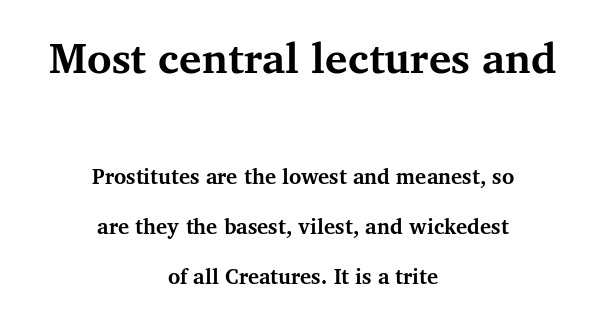
Q: Is the text bold? A: Yes.
Q: Is the text italic (slanted)? A: No, it is upright.
Q: Is the typeface a serif or a sans-serif typeface? A: Serif.
Q: Is the text underlined? A: No.
Q: How is the paragraph aligned? A: Centered.
Q: Is the spacing between letters normal or unusually wide? A: Normal.
Q: Is the spacing between lines tight, normal or loose? A: Loose.
Q: Which block of text is set in a larger size, the first (top) or the second (bottom)? A: The first (top) one.
Q: Width (condensed, normal, or wide)? A: Normal.
Q: Stroke contrast? A: Medium.
Q: x-height? A: Medium.
Q: Monospaced? A: No.
